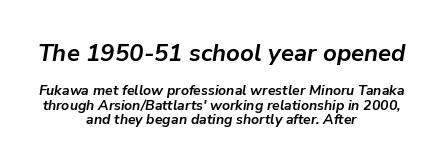
The typography opts for an oblique posture over an upright one. This rendering leaves character spacing at its baseline value. Compared with a flush-left layout, this one balances lines on the center instead. Size contrast runs from large at the top to small at the bottom. The passage shown is not underscored anywhere. The letters are bold, with thick, heavy strokes.
